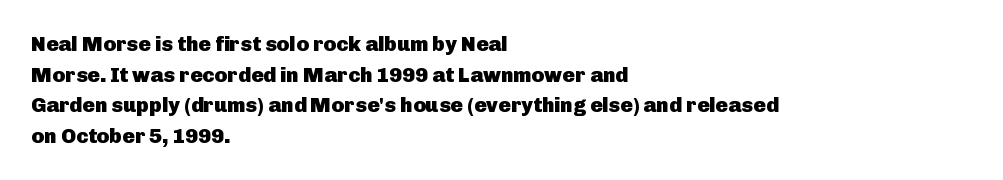
Q: Is the text bold? A: Yes.
Q: Is the text italic (slanted)? A: No, it is upright.
Q: Is the text underlined? A: No.
Q: How is the paragraph aligned? A: Left-aligned.
Q: Is the spacing between letters normal or unusually wide? A: Normal.
Q: Is the spacing between lines tight, normal or loose? A: Normal.
